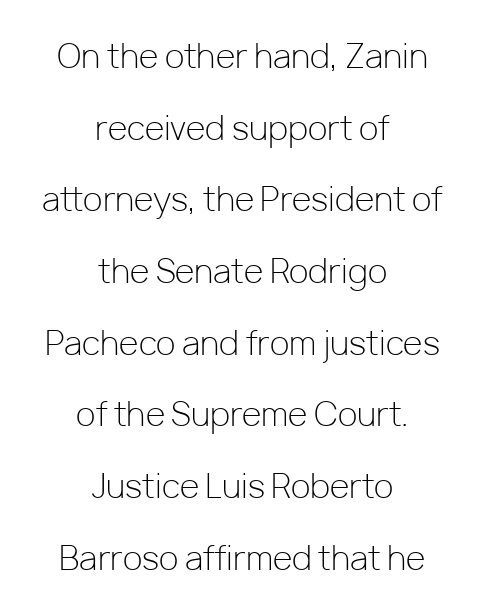
Q: Is the text bold? A: No.
Q: Is the text italic (slanted)? A: No, it is upright.
Q: Is the typeface a serif or a sans-serif typeface? A: Sans-serif.
Q: Is the text underlined? A: No.
Q: How is the paragraph aligned? A: Centered.
Q: Is the spacing between letters normal or unusually wide? A: Normal.
Q: Is the spacing between lines tight, normal or loose? A: Loose.
Q: Width (condensed, normal, or wide)? A: Normal.
Q: Stroke contrast? A: Low.
Q: x-height? A: Medium.
Q: Monospaced? A: No.
